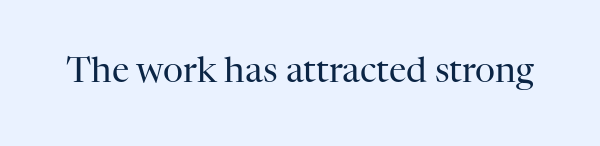
{"serif": "yes", "italic": "no", "bold": "no", "weight": "regular", "width": "normal", "stroke_contrast": "high", "x_height": "medium", "monospaced": "no", "underline": "no", "letter_spacing": "normal", "letter_spacing_em": 0.0, "glyph_px": 35}
